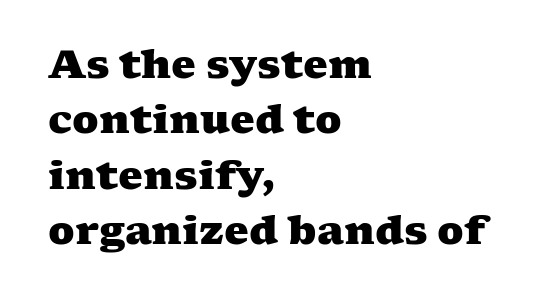
Layout note: lines flush left. A serif font was chosen for this passage. You could not count columns in this text — the font is proportionally spaced. The space between consecutive lines is moderate. What stands out about the letter spacing? Nothing — it is the standard amount. Rule under the text: the space is simply empty.
